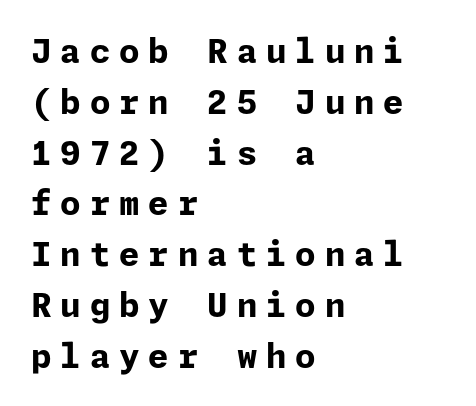
Someone cranked the tracking dial way up on this one. Notice how descenders clear the ascenders below comfortably — that's standard leading. Compared with an ordinary text face, these strokes are far heavier — a full bold. Letters rest on an invisible, unmarked baseline. Nothing sits at the stroke ends, so this counts as sans-serif. Short and long lines alike share a common starting point at left.
